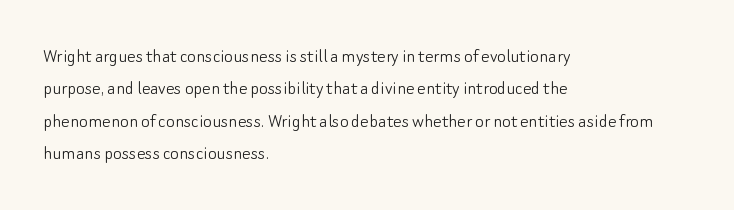
Q: Is the text bold? A: No.
Q: Is the text italic (slanted)? A: No, it is upright.
Q: Is the text underlined? A: No.
Q: How is the paragraph aligned? A: Left-aligned.
Q: Is the spacing between letters normal or unusually wide? A: Normal.
Q: Is the spacing between lines tight, normal or loose? A: Normal.
